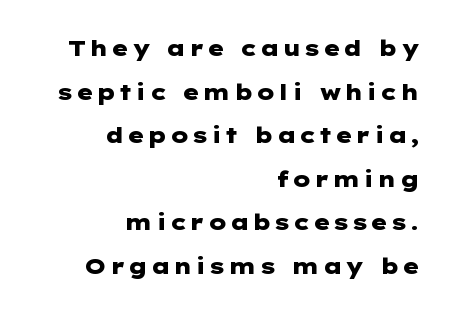
The image shows 22 px bold type, upright; set right-aligned, loose line spacing (1.98x), not underlined.
